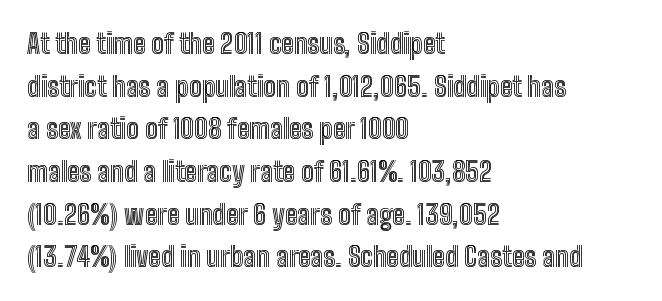
The words here are not underlined. Upright lettering throughout. This rendering leaves character spacing at its baseline value. These lines stack with their left ends in a neat column. Vertical spacing — default.
